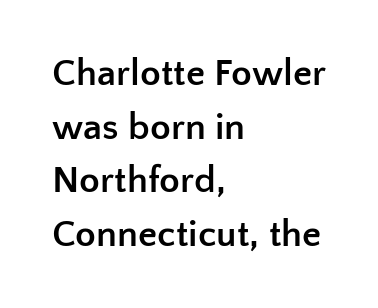
{"serif": "no", "italic": "no", "bold": "yes", "weight": "semibold", "width": "normal", "stroke_contrast": "low", "x_height": "medium", "monospaced": "no", "underline": "no", "align": "left", "line_spacing": "normal", "line_spacing_ratio": 1.41, "letter_spacing": "normal", "letter_spacing_em": 0.0, "glyph_px": 38}
